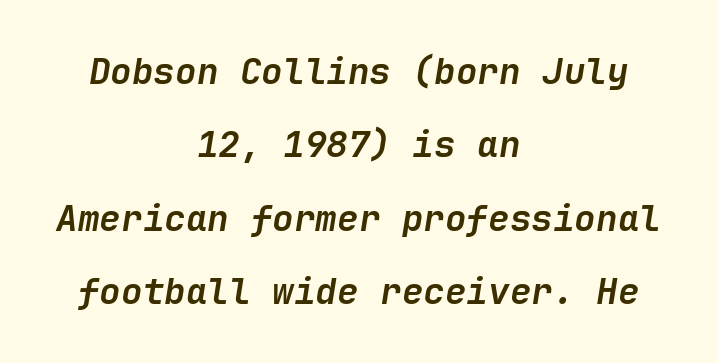
{"italic": "yes", "lean": "right", "slant_degrees": 9, "bold": "yes", "weight": "semibold", "width": "normal", "stroke_contrast": "low", "x_height": "medium", "underline": "no", "align": "center", "line_spacing": "loose", "line_spacing_ratio": 2.04, "letter_spacing": "normal", "letter_spacing_em": 0.0, "glyph_px": 36}
